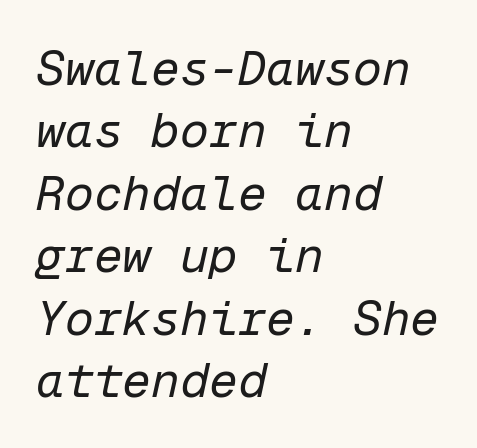
{"italic": "yes", "lean": "right", "slant_degrees": 12, "bold": "no", "weight": "regular", "width": "normal", "stroke_contrast": "low", "x_height": "medium", "monospaced": "yes", "underline": "no", "align": "left", "line_spacing": "normal", "line_spacing_ratio": 1.3, "letter_spacing": "normal", "letter_spacing_em": 0.0, "glyph_px": 48}
